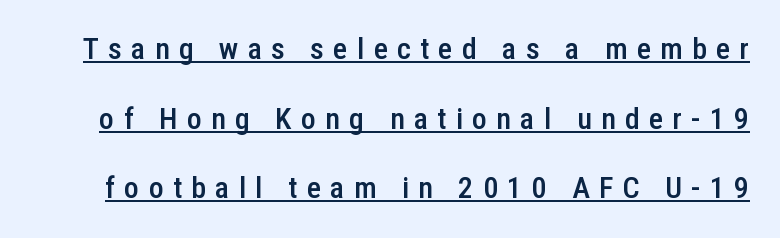
The image shows 30 px semibold, condensed sans-serif type, upright; set loose line spacing (2.32x), unusually wide letter spacing (+0.31 em), underlined; low stroke contrast and a medium x-height.
